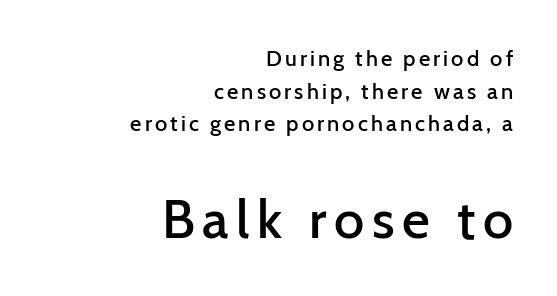
Q: Is the text bold? A: Semi-bold.
Q: Is the text italic (slanted)? A: No, it is upright.
Q: Is the typeface a serif or a sans-serif typeface? A: Sans-serif.
Q: Is the text underlined? A: No.
Q: How is the paragraph aligned? A: Right-aligned.
Q: Is the spacing between lines tight, normal or loose? A: Normal.
Q: Which block of text is set in a larger size, the first (top) or the second (bottom)? A: The second (bottom) one.
Q: Width (condensed, normal, or wide)? A: Normal.
Q: Stroke contrast? A: Low.
Q: x-height? A: Medium.
Q: Monospaced? A: No.
